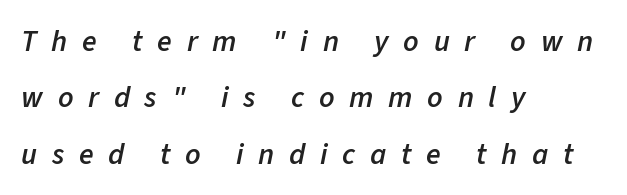
Q: Is the text bold? A: Semi-bold.
Q: Is the text italic (slanted)? A: Yes, it leans right by about 11 degrees.
Q: Is the text underlined? A: No.
Q: How is the paragraph aligned? A: Left-aligned.
Q: Is the spacing between letters normal or unusually wide? A: Unusually wide.
Q: Width (condensed, normal, or wide)? A: Normal.
Q: Stroke contrast? A: Low.
Q: x-height? A: Medium.
Q: Monospaced? A: No.
